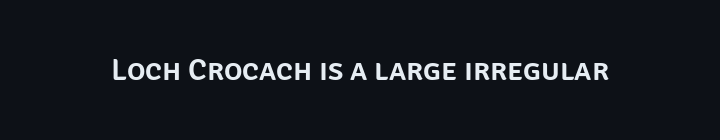
The image shows 31 px sans-serif type, upright; set normal letter spacing, not underlined; low stroke contrast and a large x-height.
